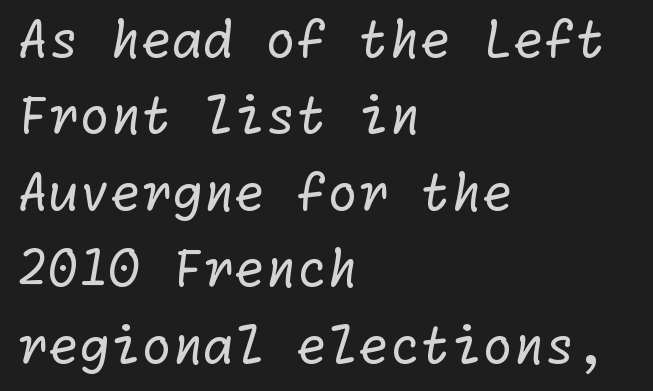
Q: Is the text bold? A: No.
Q: Is the typeface a serif or a sans-serif typeface? A: Sans-serif.
Q: Is the text underlined? A: No.
Q: How is the paragraph aligned? A: Left-aligned.
Q: Is the spacing between letters normal or unusually wide? A: Normal.
Q: Is the spacing between lines tight, normal or loose? A: Normal.
Q: Width (condensed, normal, or wide)? A: Normal.
Q: Stroke contrast? A: Low.
Q: x-height? A: Medium.
